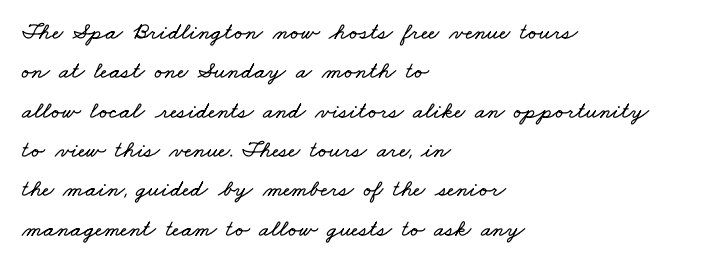
The specimen omits any rule beneath the text block's lines. These lines stack with their left ends in a neat column. Tracking value appears to be zero — textbook default spacing. Leading: standard.
